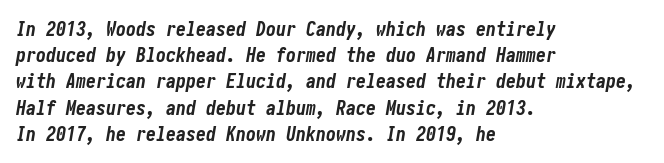
Weight check: bold — yes, fully. Compared with a centered layout, this one pins lines to the left instead. Does the leading feel generous? No, just average. Lines of text with bare space underneath. Slanted lettering throughout. Compared with typical body copy, the letter spacing here is the same.
